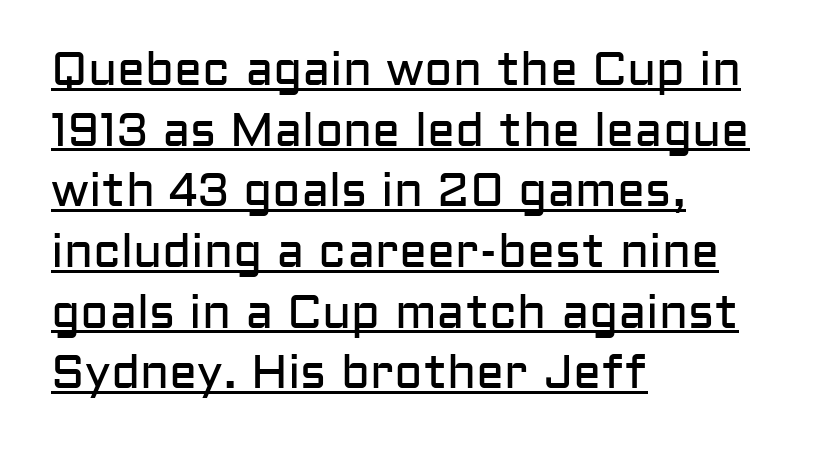
Q: Is the text bold? A: No.
Q: Is the text italic (slanted)? A: No, it is upright.
Q: Is the typeface a serif or a sans-serif typeface? A: Sans-serif.
Q: Is the text underlined? A: Yes.
Q: How is the paragraph aligned? A: Left-aligned.
Q: Is the spacing between letters normal or unusually wide? A: Normal.
Q: Is the spacing between lines tight, normal or loose? A: Normal.
Q: Width (condensed, normal, or wide)? A: Normal.
Q: Stroke contrast? A: Low.
Q: x-height? A: Medium.
Q: Monospaced? A: No.
